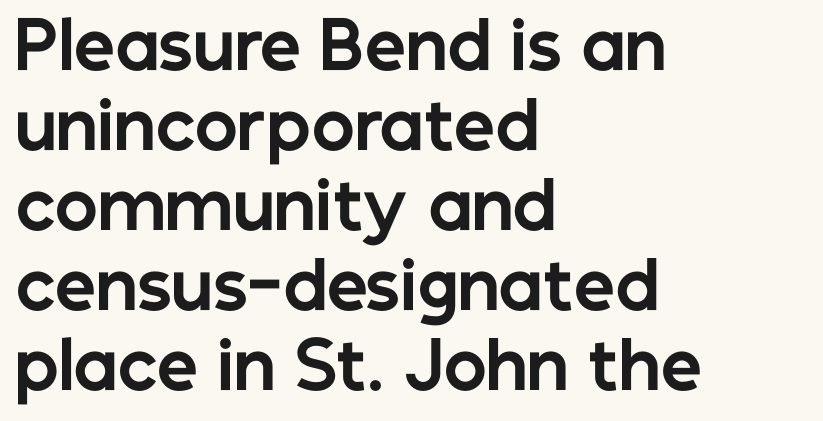
{"serif": "no", "italic": "no", "bold": "yes", "weight": "bold", "width": "normal", "stroke_contrast": "low", "x_height": "medium", "monospaced": "no", "underline": "no", "align": "left", "line_spacing_ratio": 1.23, "letter_spacing": "normal", "letter_spacing_em": 0.0, "glyph_px": 65}
